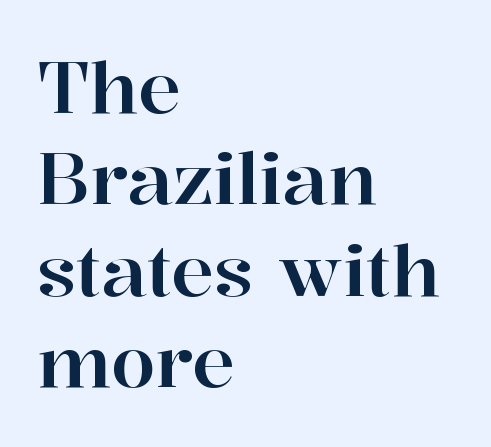
Between one letter and the next there's only the usual sliver of space. Stroke terminals: seriffed. Bare-footed words on every line. Horizontally, the lines are justified to the leading edge only. Looks like regular typesetting: each glyph gets only the width it needs. Tall strokes in this sample are plumb rather than angled.
